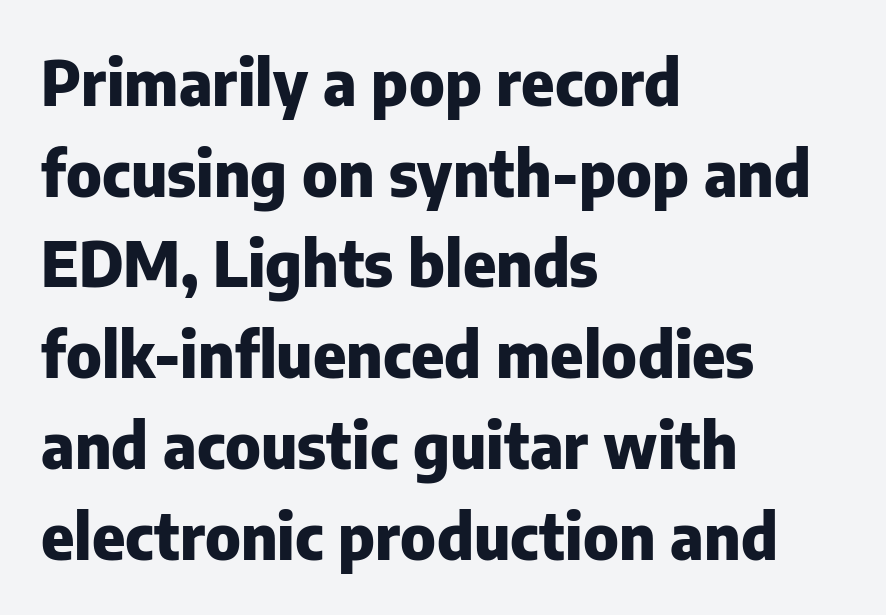
{"serif": "no", "italic": "no", "bold": "yes", "weight": "heavy", "width": "normal", "stroke_contrast": "low", "x_height": "medium", "monospaced": "no", "underline": "no", "align": "left", "line_spacing": "normal", "line_spacing_ratio": 1.44, "letter_spacing": "normal", "letter_spacing_em": 0.0, "glyph_px": 63}
